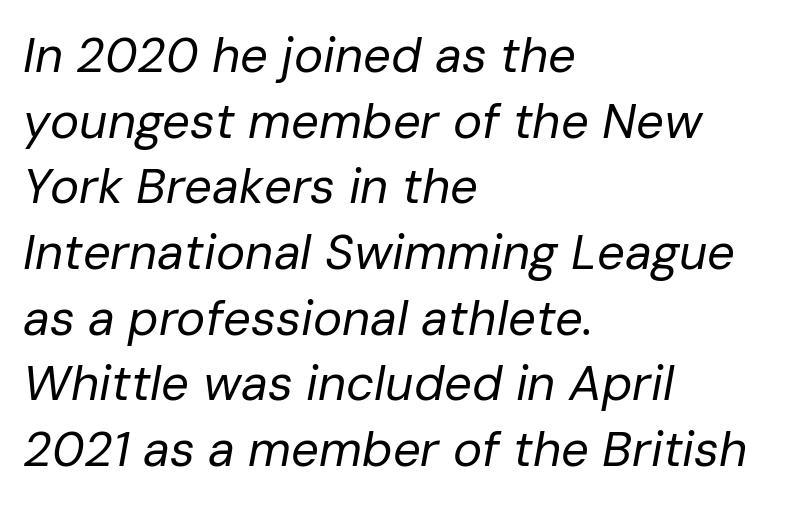
{"italic": "yes", "lean": "right", "slant_degrees": 10, "bold": "no", "weight": "regular", "width": "normal", "stroke_contrast": "low", "x_height": "medium", "monospaced": "no", "underline": "no", "align": "left", "line_spacing": "normal", "line_spacing_ratio": 1.34, "letter_spacing": "normal", "letter_spacing_em": 0.0, "glyph_px": 49}
